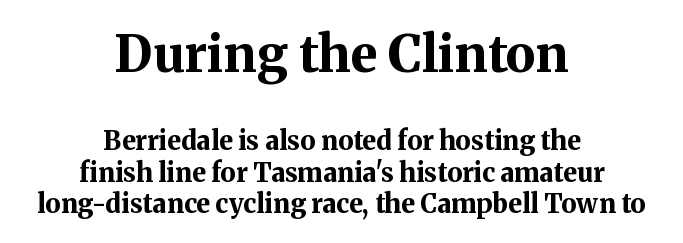
Small tapered or slab feet sit at the stroke ends, so this counts as serif. Caption: standard tracking, unaltered. Typographic density is high because the face is bold. The area under the type is left untouched.
